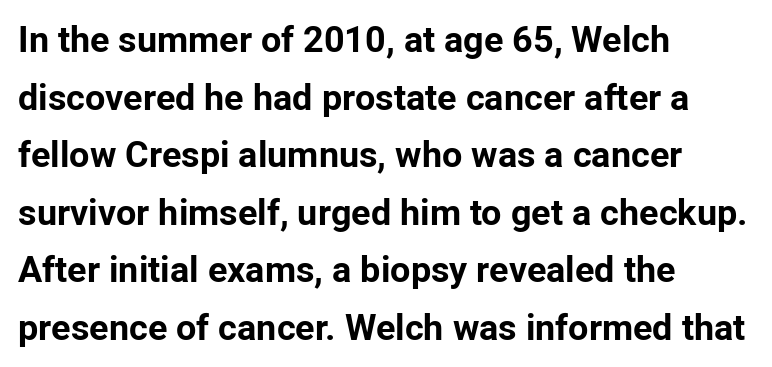
{"serif": "no", "italic": "no", "bold": "yes", "weight": "bold", "width": "normal", "stroke_contrast": "low", "x_height": "medium", "monospaced": "no", "underline": "no", "align": "left", "line_spacing": "normal", "line_spacing_ratio": 1.6, "letter_spacing": "normal", "letter_spacing_em": 0.0, "glyph_px": 36}
